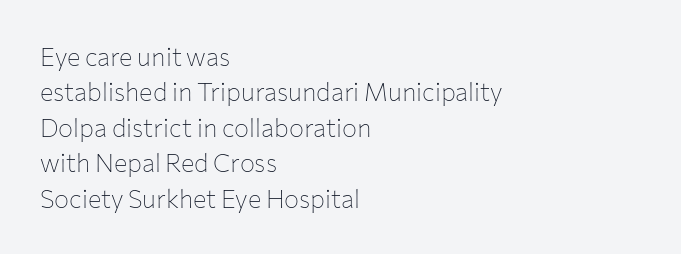
Plain, unruled lines of type. Is the type heavy? It reads as light-to-regular instead. Interline gaps are of average width in this sample. In terms of posture, this sample is upright. These lines are set flush left with a ragged right edge. Nothing unusual about the tracking: characters are spaced as the font intends.
